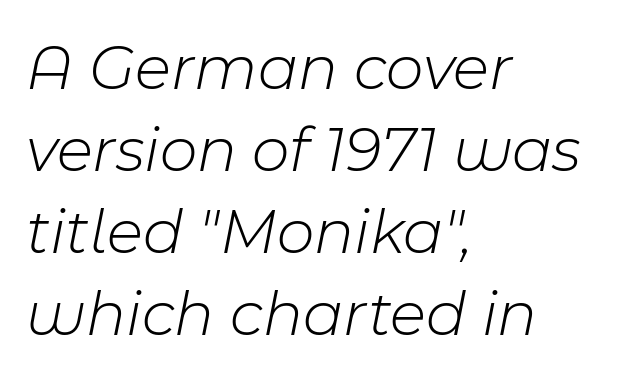
Q: Is the text bold? A: No.
Q: Is the text italic (slanted)? A: Yes, it leans right by about 11 degrees.
Q: Is the text underlined? A: No.
Q: How is the paragraph aligned? A: Left-aligned.
Q: Is the spacing between letters normal or unusually wide? A: Normal.
Q: Is the spacing between lines tight, normal or loose? A: Normal.
Q: Width (condensed, normal, or wide)? A: Normal.
Q: Stroke contrast? A: Low.
Q: x-height? A: Medium.
Q: Monospaced? A: No.
